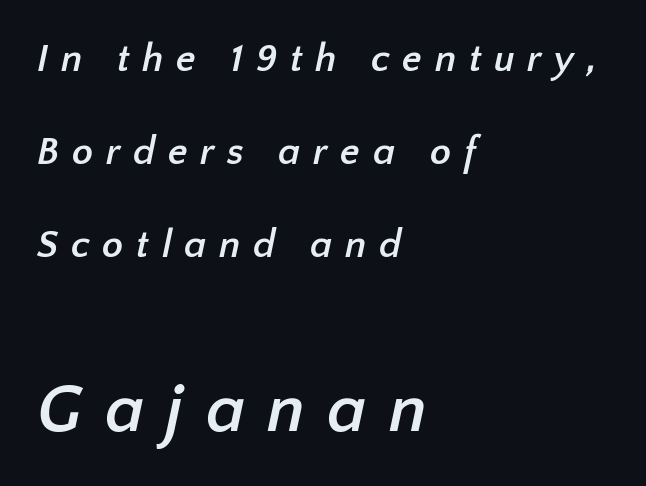
Q: Is the text bold? A: Yes.
Q: Is the typeface a serif or a sans-serif typeface? A: Sans-serif.
Q: Is the text underlined? A: No.
Q: How is the paragraph aligned? A: Left-aligned.
Q: Is the spacing between letters normal or unusually wide? A: Unusually wide.
Q: Is the spacing between lines tight, normal or loose? A: Loose.
Q: Which block of text is set in a larger size, the first (top) or the second (bottom)? A: The second (bottom) one.
Q: Width (condensed, normal, or wide)? A: Normal.
Q: Stroke contrast? A: Low.
Q: x-height? A: Medium.
Q: Monospaced? A: No.
